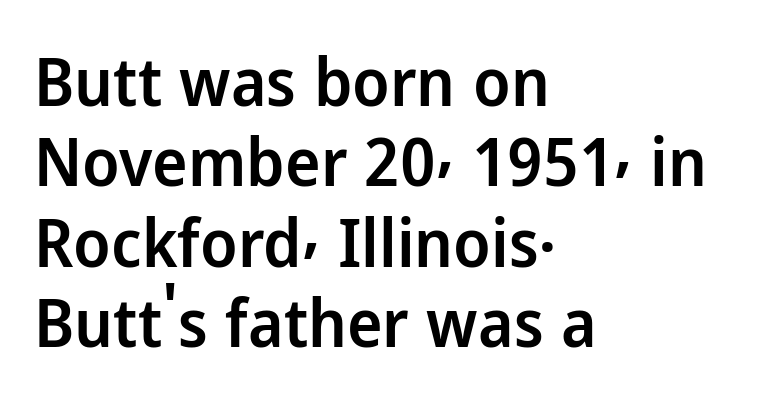
{"serif": "no", "italic": "no", "bold": "semi", "weight": "semibold", "width": "normal", "stroke_contrast": "low", "x_height": "medium", "monospaced": "no", "underline": "no", "align": "left", "line_spacing_ratio": 1.2, "letter_spacing": "normal", "letter_spacing_em": 0.0, "glyph_px": 67}
